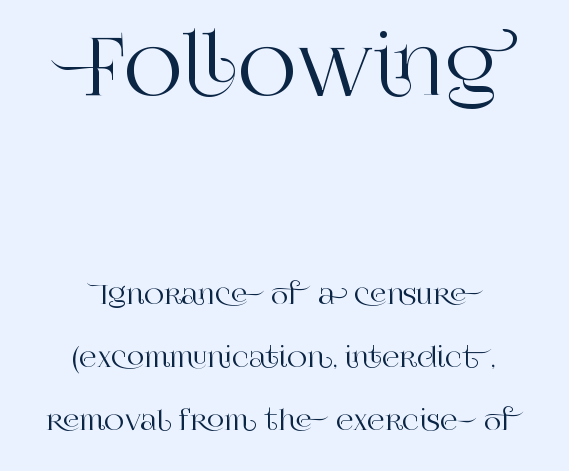
The image shows 80 px serif type, upright; set centered, loose line spacing (2.33x), normal letter spacing, not underlined; the first (top) block is 2.96x larger; high stroke contrast and a large x-height.
